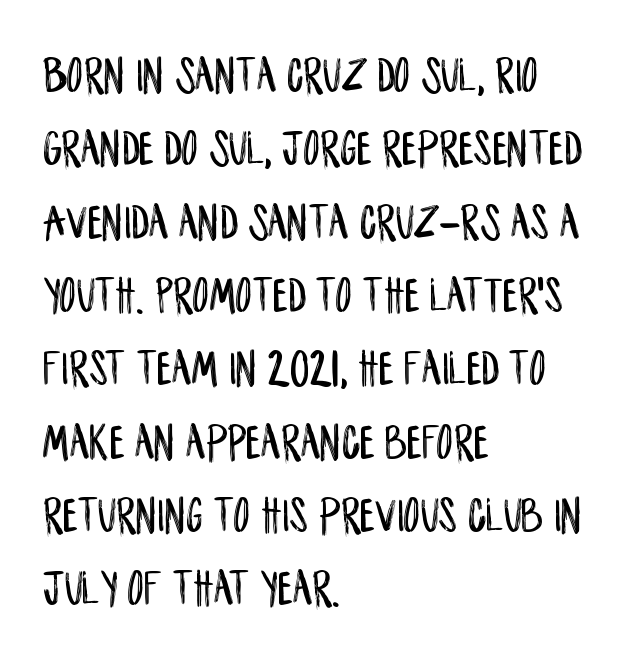
The image shows 52 px condensed sans-serif type, upright; set left-aligned, normal line spacing (1.41x), normal letter spacing, not underlined; low stroke contrast and a large x-height.
